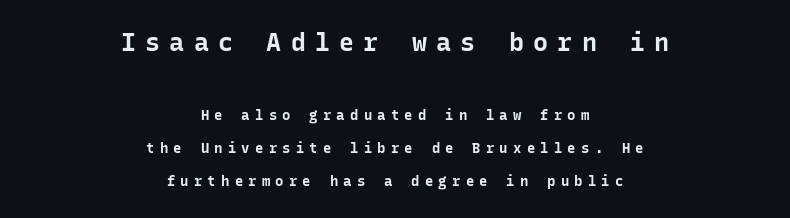
{"italic": "no", "bold": "yes", "underline": "no", "align": "center", "line_spacing": "loose", "line_spacing_ratio": 2.36, "letter_spacing": "wide", "letter_spacing_em": 0.37, "larger_block": "first", "size_ratio": 1.79, "glyph_px": 25}
